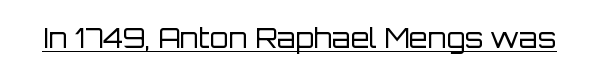
Q: Is the text bold? A: No.
Q: Is the text italic (slanted)? A: No, it is upright.
Q: Is the text underlined? A: Yes.
Q: Is the spacing between letters normal or unusually wide? A: Normal.
